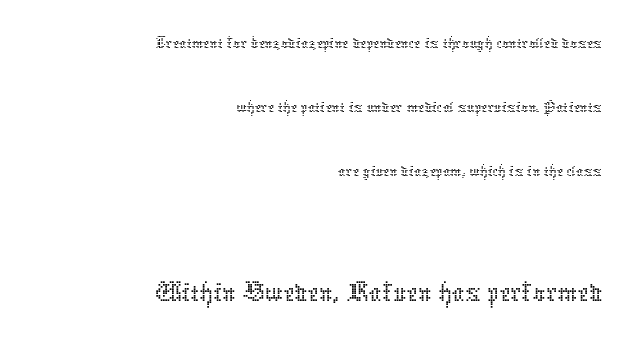
{"italic": "no", "bold": "no", "weight": "thin", "width": "normal", "stroke_contrast": "low", "x_height": "medium", "monospaced": "no", "underline": "no", "align": "right", "line_spacing_ratio": 1.78, "letter_spacing": "normal", "letter_spacing_em": 0.0, "larger_block": "second", "size_ratio": 1.75, "glyph_px": 63}
